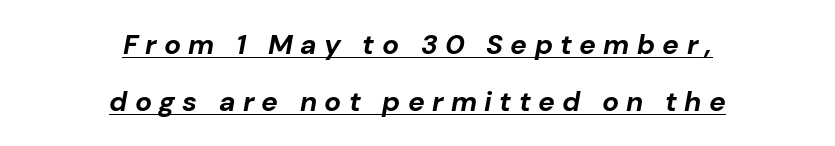
Q: Is the text bold? A: Yes.
Q: Is the text italic (slanted)? A: Yes, it leans right by about 10 degrees.
Q: Is the text underlined? A: Yes.
Q: How is the paragraph aligned? A: Centered.
Q: Is the spacing between letters normal or unusually wide? A: Unusually wide.
Q: Is the spacing between lines tight, normal or loose? A: Loose.
Q: Width (condensed, normal, or wide)? A: Normal.
Q: Stroke contrast? A: Low.
Q: x-height? A: Medium.
Q: Monospaced? A: No.
